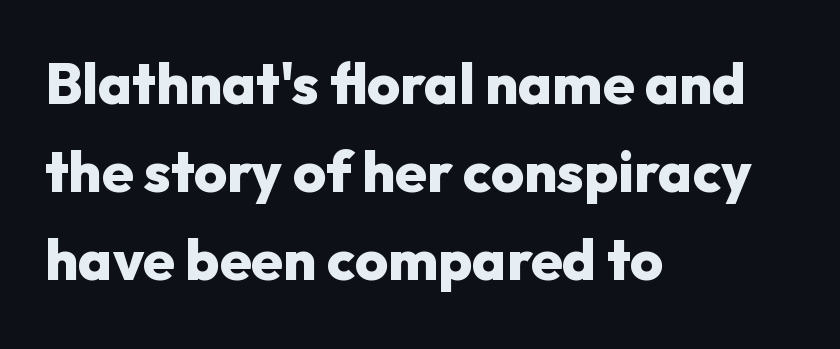
Q: Is the text bold? A: Yes.
Q: Is the text italic (slanted)? A: No, it is upright.
Q: Is the typeface a serif or a sans-serif typeface? A: Sans-serif.
Q: Is the text underlined? A: No.
Q: How is the paragraph aligned? A: Left-aligned.
Q: Is the spacing between letters normal or unusually wide? A: Normal.
Q: Is the spacing between lines tight, normal or loose? A: Normal.
Q: Width (condensed, normal, or wide)? A: Normal.
Q: Stroke contrast? A: Low.
Q: x-height? A: Medium.
Q: Monospaced? A: No.
